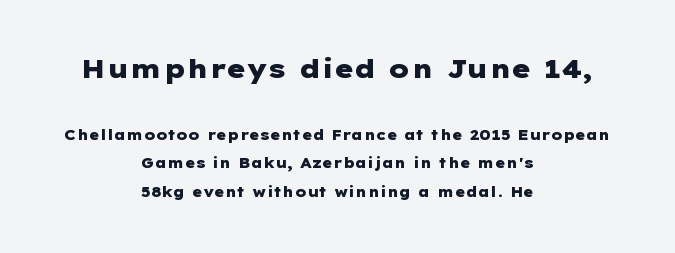
In terms of leading, this rendering errs on the spacious side. Reading down the block, each line starts at a different indent, mirrored at its end. You can tell it's not italic because the verticals are truly vertical. Typesetter's note: full bold, strokes at maximum text heaviness.
